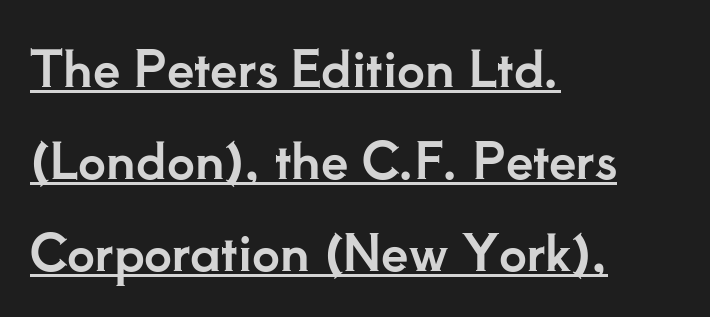
The face used here is proportionally spaced, like ordinary book or web type. The rag falls on the right side of this text block. The lettering holds an erect, upright posture throughout. Between one letter and the next there's only the usual sliver of space.
